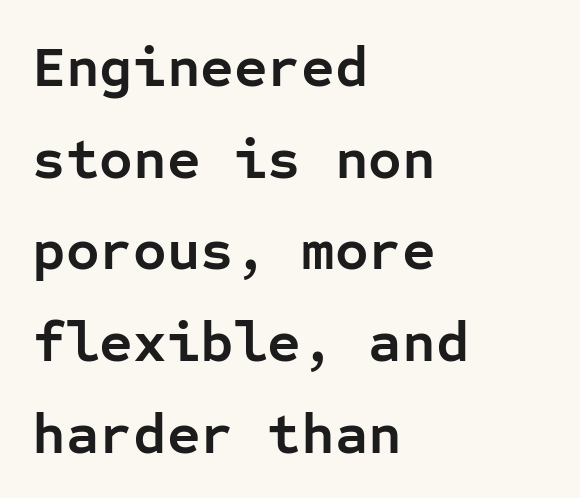
Spacing verdict: monospaced, one width for all characters. Short note: letters normally spaced. It's the straight-up-and-down kind of type. Serif or sans? Sans — the stroke terminals are bare. The rag falls on the right side of this text block.
